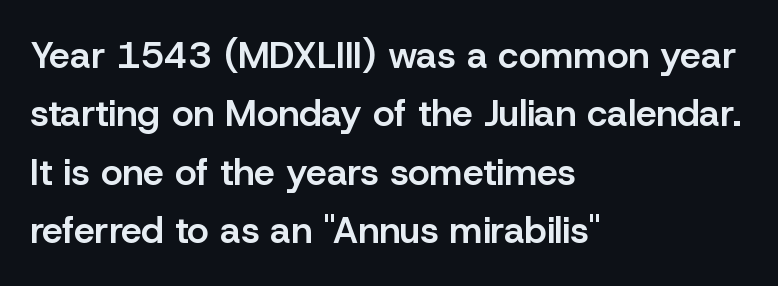
{"serif": "no", "italic": "no", "bold": "semi", "weight": "semibold", "width": "normal", "stroke_contrast": "low", "x_height": "medium", "monospaced": "no", "underline": "no", "align": "left", "line_spacing": "normal", "line_spacing_ratio": 1.58, "letter_spacing": "normal", "letter_spacing_em": 0.0, "glyph_px": 37}
